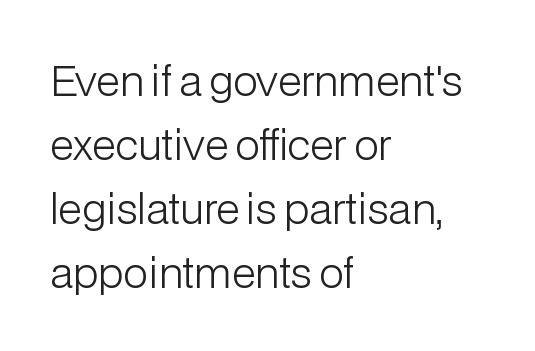
The cut favours lightness, reaching ordinary text weight at its darkest. The rendering keeps characters at their native spacing. The rag falls on the right side of this text block. The specimen omits any rule beneath the text block's lines. The rendering shows plain stroke endings on the letterforms — a sans-serif design.
